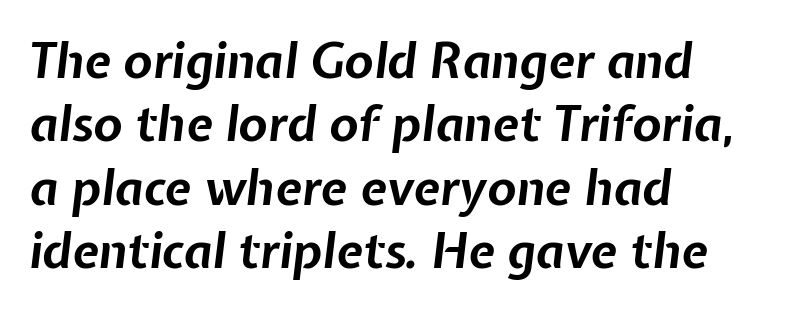
The image shows 48 px bold type, italic (leaning right); set left-aligned, normal line spacing (1.32x), normal letter spacing, not underlined; low stroke contrast and a medium x-height.
